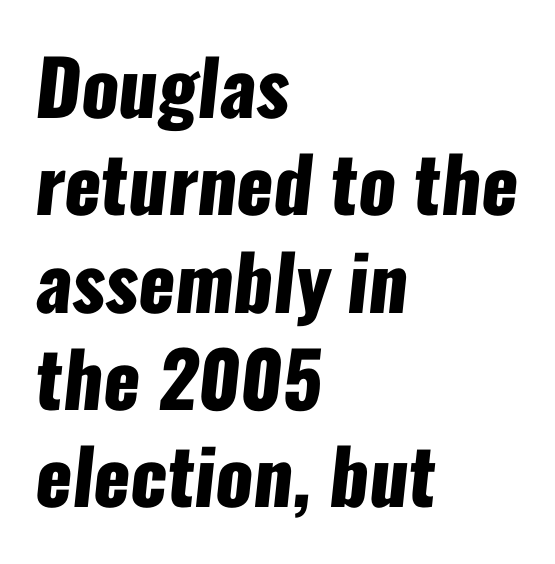
Q: Is the text bold? A: Yes.
Q: Is the typeface a serif or a sans-serif typeface? A: Sans-serif.
Q: Is the text underlined? A: No.
Q: How is the paragraph aligned? A: Left-aligned.
Q: Is the spacing between letters normal or unusually wide? A: Normal.
Q: Is the spacing between lines tight, normal or loose? A: Normal.
Q: Width (condensed, normal, or wide)? A: Condensed.
Q: Stroke contrast? A: Low.
Q: x-height? A: Medium.
Q: Monospaced? A: No.
